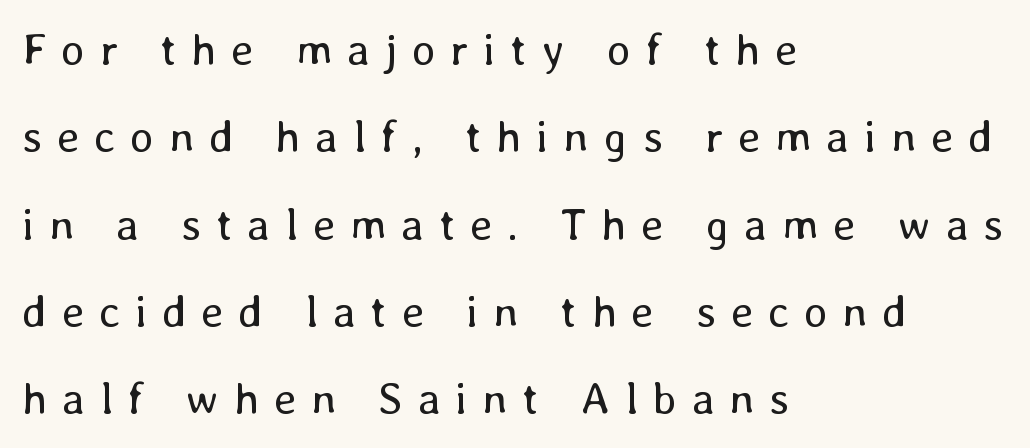
Does extra space separate the letters? Yes, quite a lot of it. Summary of weight: not heavy and not bold. Each line starts at the same left margin while the right side varies. The letters advance in unequal steps, a hallmark of proportional type. Leading: increased. The passage shown is not underscored anywhere.
